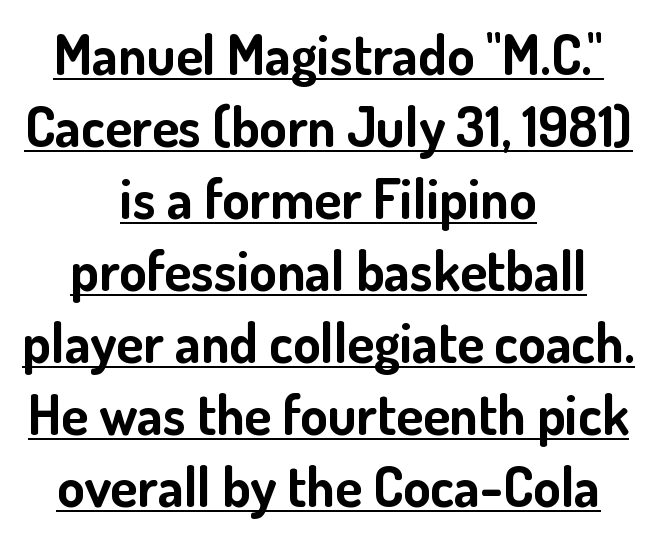
This sample is center-justified, so both line endings float freely. Each new line begins a customary step beneath the previous one. The letters advance in unequal steps, a hallmark of proportional type. Vertical strokes here are truly vertical.
